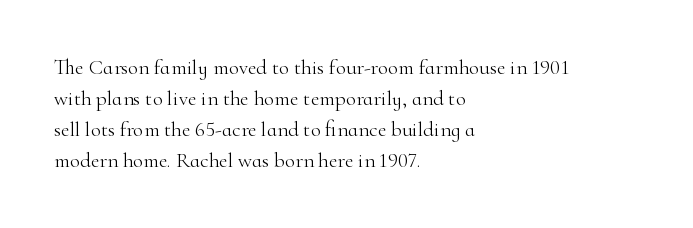
Q: Is the text bold? A: No.
Q: Is the text italic (slanted)? A: No, it is upright.
Q: Is the text underlined? A: No.
Q: How is the paragraph aligned? A: Left-aligned.
Q: Is the spacing between letters normal or unusually wide? A: Normal.
Q: Is the spacing between lines tight, normal or loose? A: Normal.
